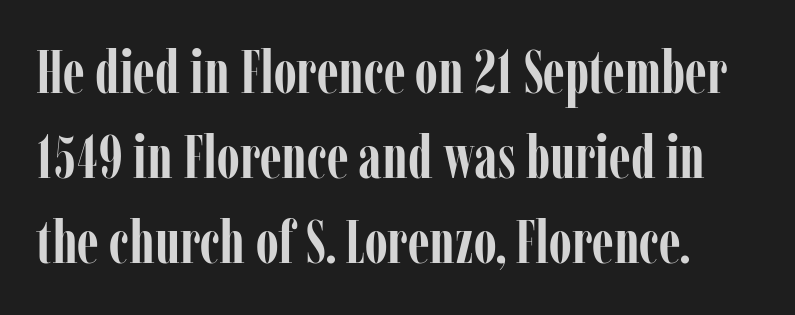
The image shows 60 px semibold, condensed serif type, upright; set normal line spacing (1.42x), normal letter spacing, not underlined; low stroke contrast and a medium x-height.
